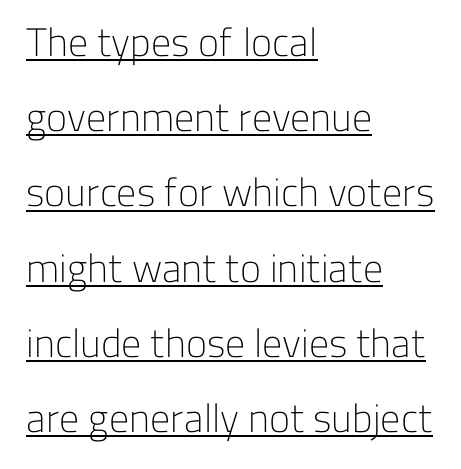
Does the type have serifs? No, each stem ends abruptly. Letter spacing: default. Caption: multi-line text, flush left, ragged right. These lines are rendered in a variable-pitch font. The lettering holds an erect, upright posture throughout.
